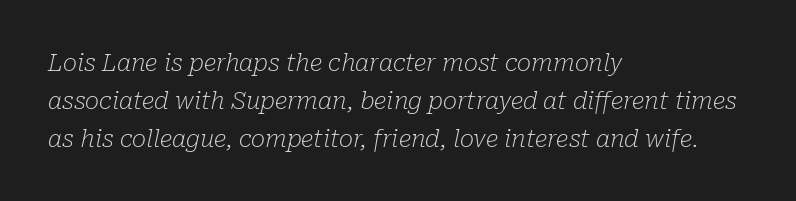
Q: Is the text bold? A: No.
Q: Is the text italic (slanted)? A: Yes, it leans right by about 10 degrees.
Q: Is the text underlined? A: No.
Q: How is the paragraph aligned? A: Left-aligned.
Q: Is the spacing between letters normal or unusually wide? A: Normal.
Q: Is the spacing between lines tight, normal or loose? A: Normal.
